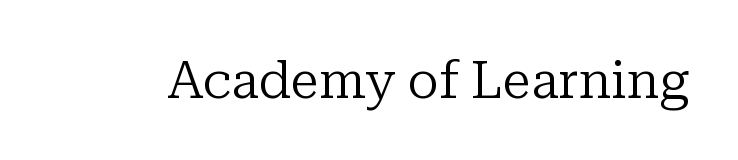
Tracking value appears to be zero — textbook default spacing. Lines of text with bare space underneath. The font is comparable to plain body text, perhaps lighter. This sample uses an upright cut, with every glyph sitting square on the baseline. Is this a fixed-width face? No — the glyphs have proportional, varying widths. Observe the serifs anchoring each vertical stroke in this sample.
